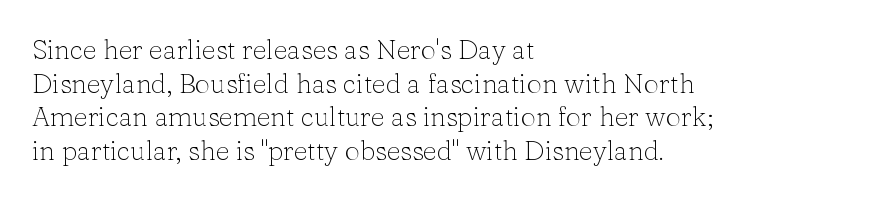
{"italic": "no", "bold": "no", "underline": "no", "align": "left", "line_spacing": "normal", "line_spacing_ratio": 1.25, "letter_spacing": "normal", "letter_spacing_em": 0.0, "glyph_px": 27}
